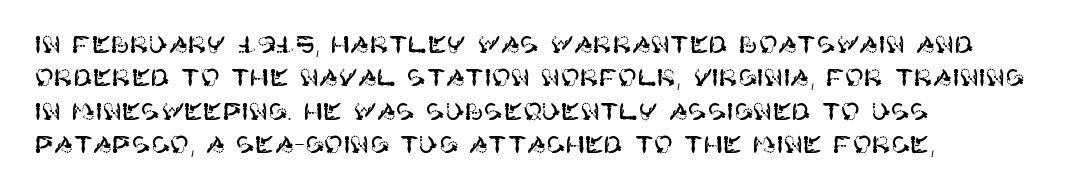
{"italic": "no", "underline": "no", "align": "left", "line_spacing": "normal", "line_spacing_ratio": 1.45, "letter_spacing": "normal", "letter_spacing_em": 0.0, "glyph_px": 23}
